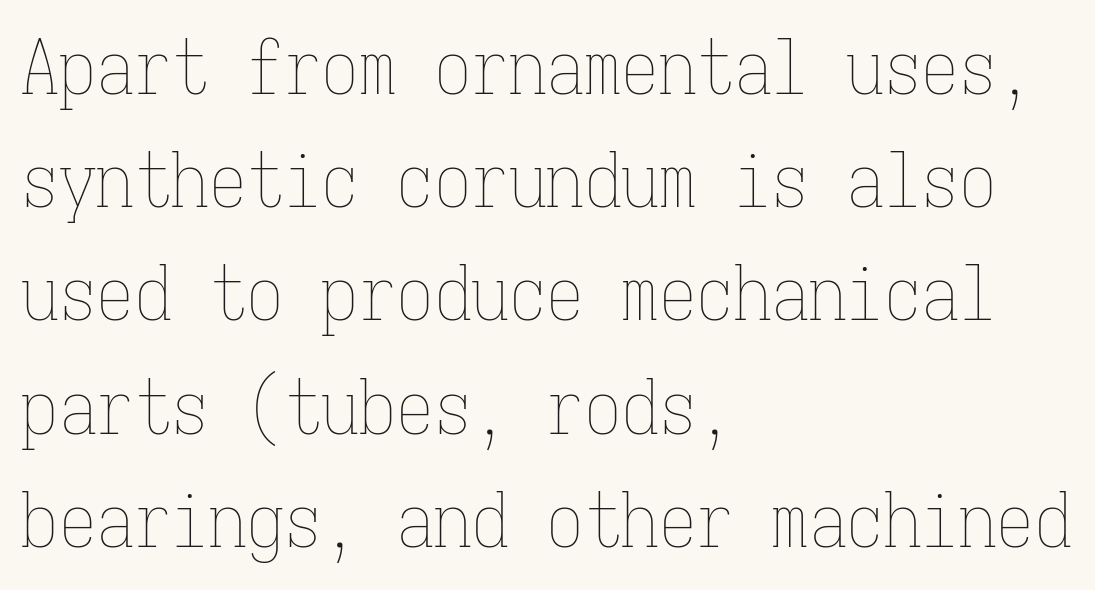
The image shows 75 px thin, condensed type, upright, monospaced; set left-aligned, normal line spacing (1.51x), normal letter spacing, not underlined; low stroke contrast and a medium x-height.
